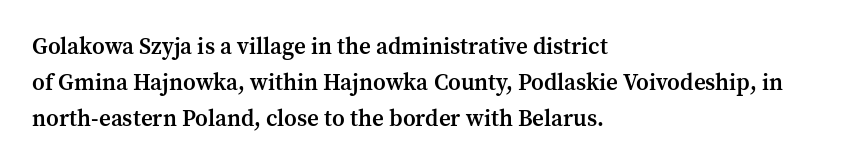
Q: Is the text bold? A: Semi-bold.
Q: Is the text italic (slanted)? A: No, it is upright.
Q: Is the text underlined? A: No.
Q: How is the paragraph aligned? A: Left-aligned.
Q: Is the spacing between letters normal or unusually wide? A: Normal.
Q: Is the spacing between lines tight, normal or loose? A: Normal.
